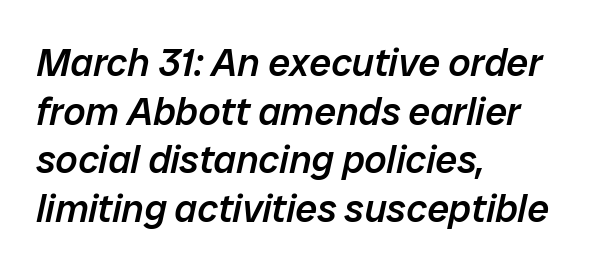
{"italic": "yes", "lean": "right", "slant_degrees": 12, "bold": "semi", "weight": "semibold", "width": "normal", "stroke_contrast": "low", "x_height": "medium", "monospaced": "no", "underline": "no", "align": "left", "line_spacing": "normal", "line_spacing_ratio": 1.25, "letter_spacing": "normal", "letter_spacing_em": 0.0, "glyph_px": 39}
